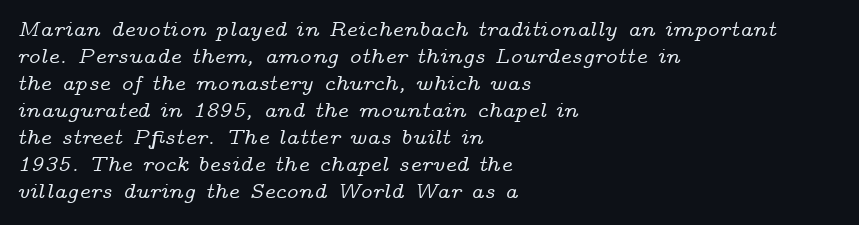
{"italic": "yes", "lean": "right", "slant_degrees": 14, "underline": "no", "align": "left", "line_spacing_ratio": 1.23, "letter_spacing": "normal", "letter_spacing_em": 0.0, "glyph_px": 22}
